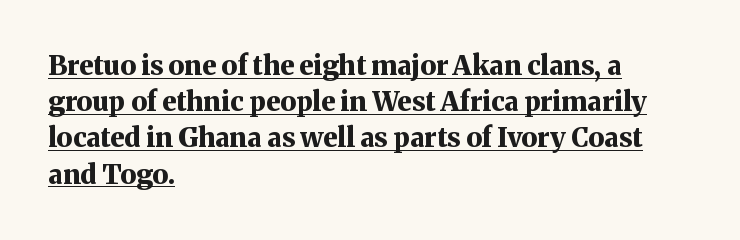
The image shows 27 px bold type, upright; set left-aligned, normal line spacing (1.34x), normal letter spacing, underlined.
